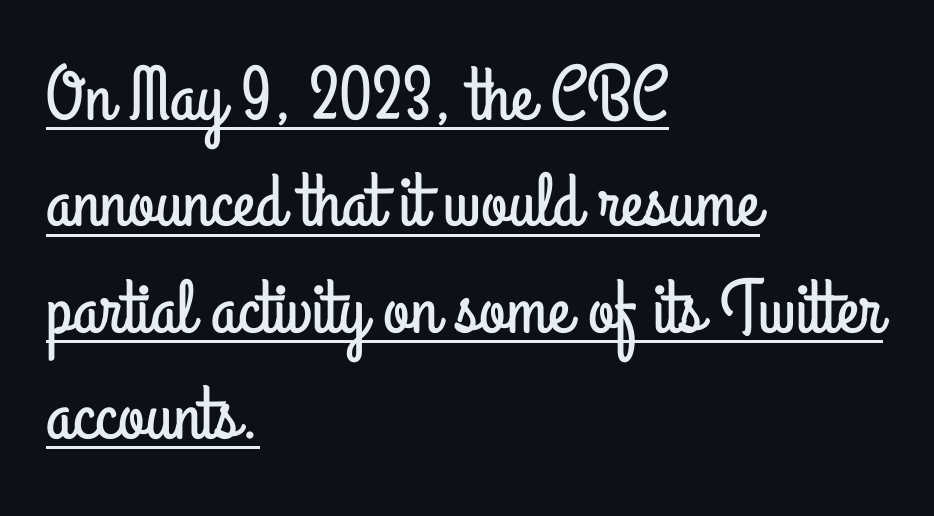
Q: Is the text italic (slanted)? A: No, it is upright.
Q: Is the typeface a serif or a sans-serif typeface? A: Sans-serif.
Q: Is the text underlined? A: Yes.
Q: How is the paragraph aligned? A: Left-aligned.
Q: Is the spacing between letters normal or unusually wide? A: Normal.
Q: Is the spacing between lines tight, normal or loose? A: Normal.
Q: Width (condensed, normal, or wide)? A: Condensed.
Q: Stroke contrast? A: Low.
Q: x-height? A: Small.
Q: Monospaced? A: No.
